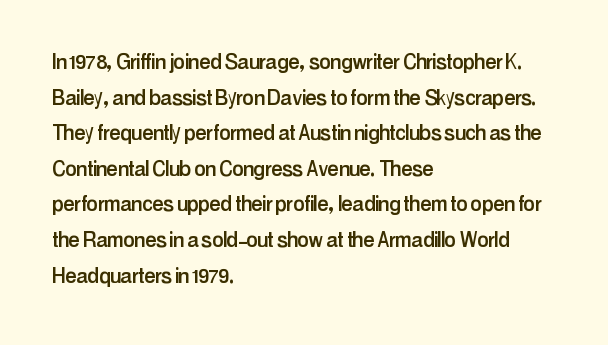
{"italic": "no", "underline": "no", "align": "left", "line_spacing": "normal", "line_spacing_ratio": 1.37, "letter_spacing": "normal", "letter_spacing_em": 0.0, "glyph_px": 26}
